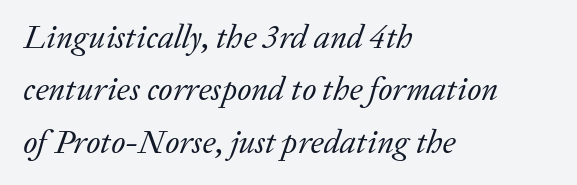
{"serif": "yes", "italic": "yes", "lean": "right", "slant_degrees": 20, "bold": "no", "weight": "regular", "width": "normal", "stroke_contrast": "low", "x_height": "medium", "monospaced": "no", "underline": "no", "align": "left", "line_spacing": "normal", "line_spacing_ratio": 1.59, "letter_spacing": "normal", "letter_spacing_em": 0.0, "glyph_px": 33}
